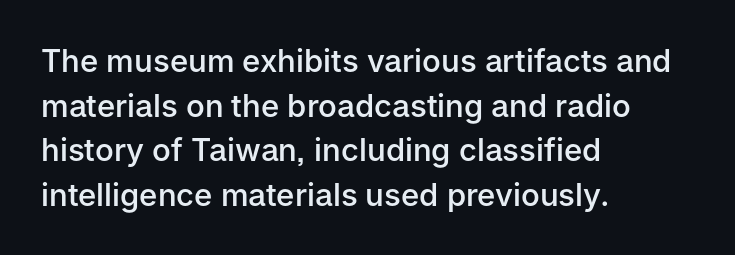
{"serif": "no", "italic": "no", "bold": "semi", "weight": "semibold", "width": "normal", "stroke_contrast": "low", "x_height": "medium", "monospaced": "no", "underline": "no", "align": "left", "line_spacing": "normal", "line_spacing_ratio": 1.44, "letter_spacing": "normal", "letter_spacing_em": 0.0, "glyph_px": 31}
